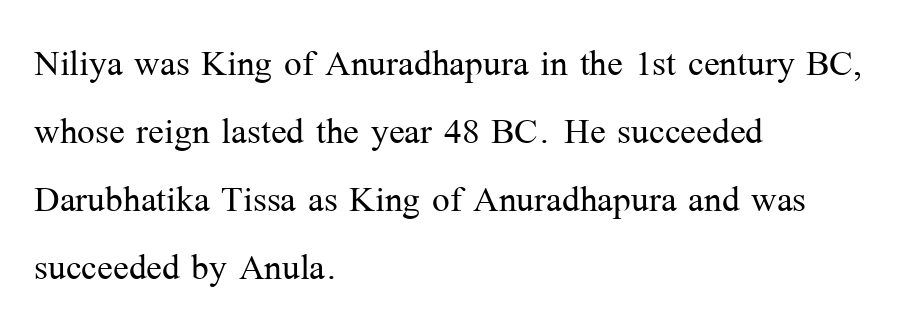
Note the varied advance widths — an 'i' is clearly narrower than an 'm'. Summary of weight: not heavy and not bold. Stroke terminals: seriffed. Horizontal bands of white between lines are of average thickness. Look at the tracking — it's just the regular setting, nothing added.
